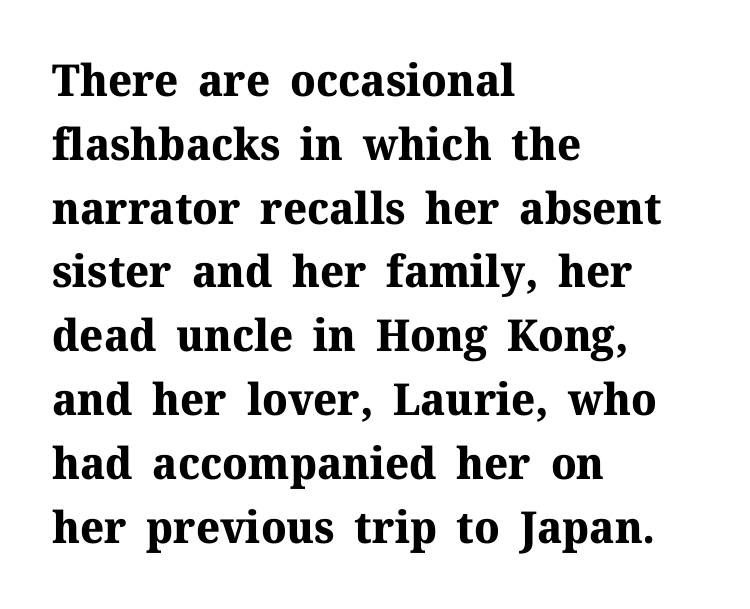
Does the copy run flush right? No — it runs flush left. There is no visible air inserted between adjacent glyphs. Font category for this specimen: serif. Beneath every word, the page is bare. Emphasis by weight is at full strength: bold. Each letter keeps its own natural width here, so spacing adapts to shape.
